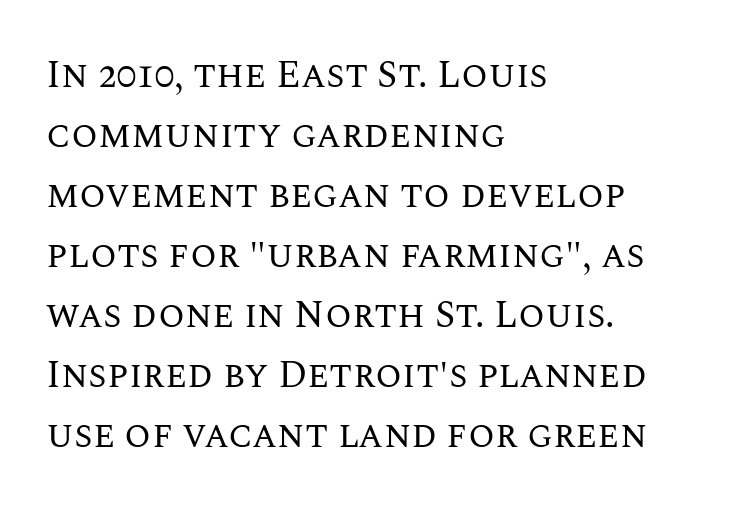
Q: Is the text bold? A: No.
Q: Is the text italic (slanted)? A: No, it is upright.
Q: Is the text underlined? A: No.
Q: How is the paragraph aligned? A: Left-aligned.
Q: Is the spacing between letters normal or unusually wide? A: Normal.
Q: Is the spacing between lines tight, normal or loose? A: Normal.
Q: Width (condensed, normal, or wide)? A: Normal.
Q: Stroke contrast? A: Medium.
Q: x-height? A: Large.
Q: Monospaced? A: No.
